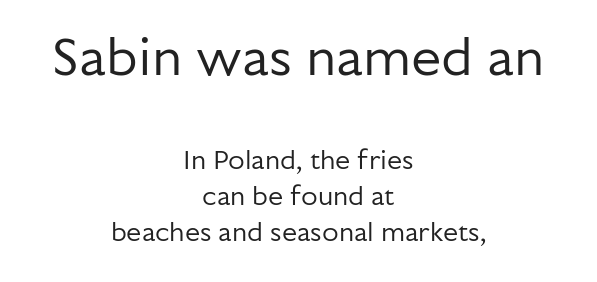
The image shows 54 px regular-weight sans-serif type, upright; set centered, normal line spacing (1.32x), normal letter spacing, not underlined; the first (top) block is 2.0x larger; low stroke contrast and a medium x-height.
